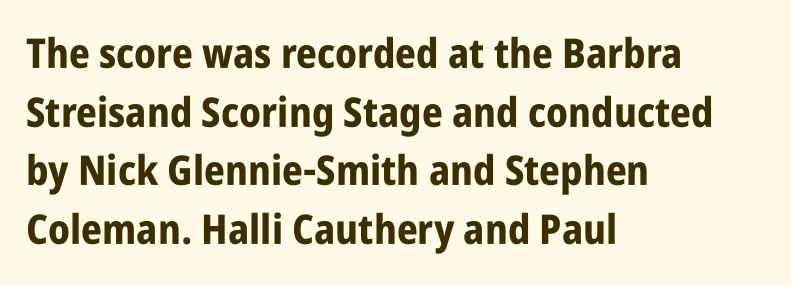
This rendering features lettering with no underline. Note: no serifs on the glyphs. The type is set solid horizontally, with unmodified tracking. A typesetter would call this leading conventional body-copy spacing. Reading down the block, your eye returns to a fixed left position each line.
